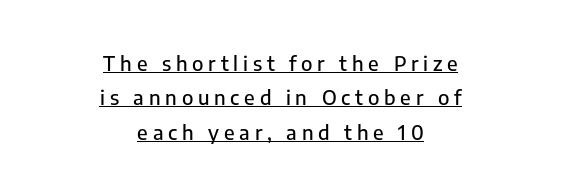
The image shows 20 px text type, upright; set centered, line spacing 1.72x, unusually wide letter spacing (+0.24 em), underlined.
